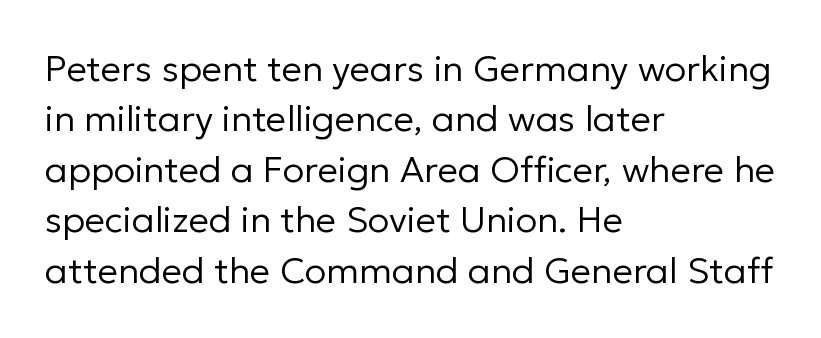
Quick note: interline space is typical. Does the type have serifs? No, each stem ends abruptly. Layout note: lines flush left. Descender tails drop into unmarked territory. Stems and bowls with no extra thickness — not bold. Each letter keeps its own natural width here, so spacing adapts to shape.
